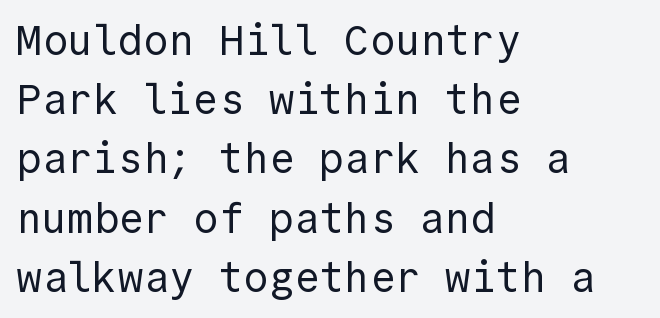
{"serif": "no", "italic": "no", "bold": "no", "weight": "regular", "width": "normal", "x_height": "medium", "monospaced": "yes", "underline": "no", "align": "left", "line_spacing": "normal", "line_spacing_ratio": 1.41, "letter_spacing": "normal", "letter_spacing_em": 0.0, "glyph_px": 42}
